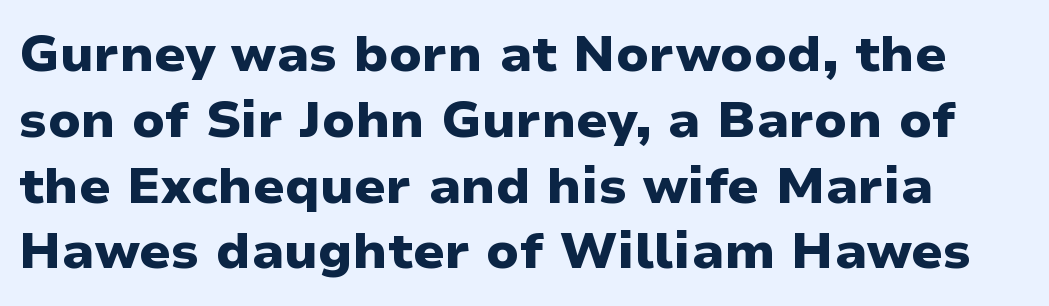
Q: Is the text bold? A: Yes.
Q: Is the text italic (slanted)? A: No, it is upright.
Q: Is the typeface a serif or a sans-serif typeface? A: Sans-serif.
Q: Is the text underlined? A: No.
Q: Is the spacing between letters normal or unusually wide? A: Normal.
Q: Is the spacing between lines tight, normal or loose? A: Normal.
Q: Width (condensed, normal, or wide)? A: Normal.
Q: Stroke contrast? A: Low.
Q: x-height? A: Medium.
Q: Monospaced? A: No.
